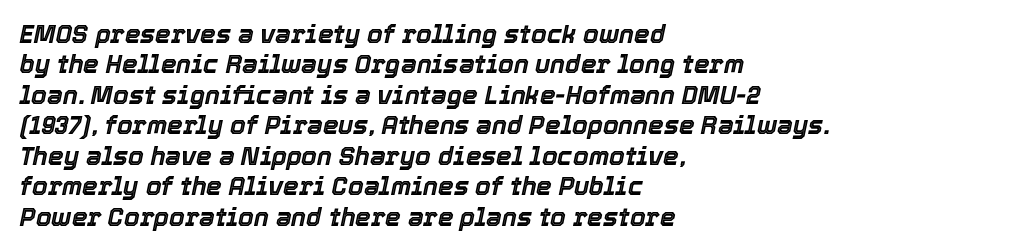
The image shows 25 px text type, italic (leaning right); set left-aligned, line spacing 1.22x, normal letter spacing, not underlined.
